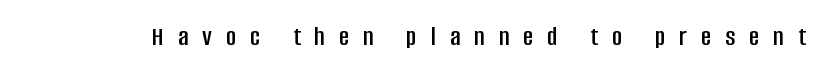
{"serif": "no", "italic": "no", "width": "condensed", "stroke_contrast": "low", "x_height": "large", "monospaced": "no", "underline": "no", "letter_spacing": "wide", "letter_spacing_em": 0.5, "glyph_px": 28}
